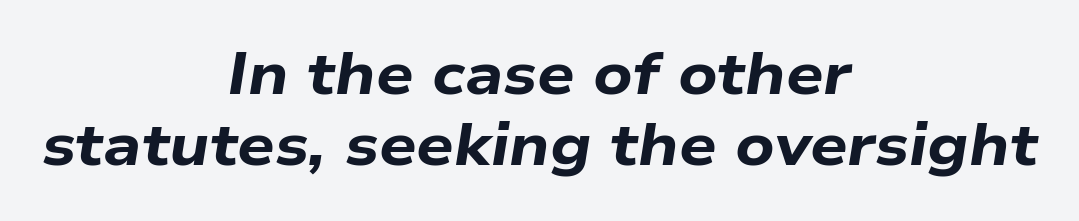
{"italic": "yes", "lean": "right", "slant_degrees": 9, "bold": "yes", "weight": "bold", "width": "wide", "stroke_contrast": "low", "x_height": "medium", "monospaced": "no", "underline": "no", "align": "center", "line_spacing_ratio": 1.21, "letter_spacing": "normal", "letter_spacing_em": 0.0, "glyph_px": 59}
